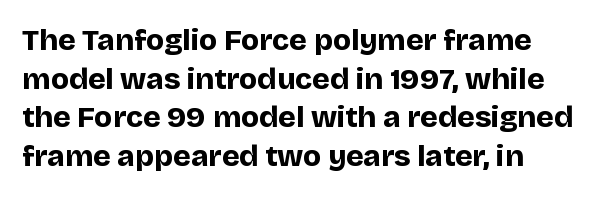
The image shows 30 px bold sans-serif type, upright; set left-aligned, normal line spacing (1.29x), normal letter spacing, not underlined; low stroke contrast and a large x-height.
